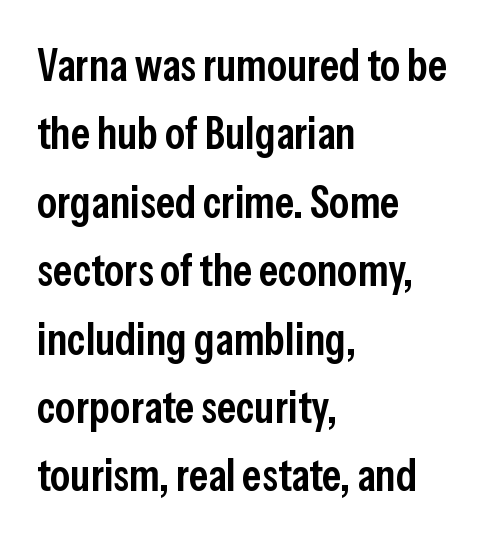
{"serif": "no", "italic": "no", "bold": "semi", "weight": "semibold", "width": "condensed", "stroke_contrast": "low", "x_height": "medium", "monospaced": "no", "underline": "no", "align": "left", "line_spacing": "normal", "line_spacing_ratio": 1.52, "letter_spacing": "normal", "letter_spacing_em": 0.0, "glyph_px": 45}
